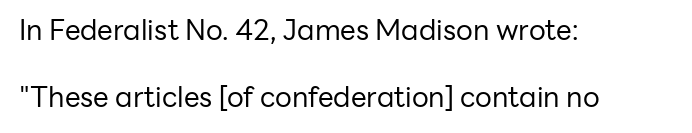
Q: Is the text bold? A: No.
Q: Is the text italic (slanted)? A: No, it is upright.
Q: Is the typeface a serif or a sans-serif typeface? A: Sans-serif.
Q: Is the text underlined? A: No.
Q: How is the paragraph aligned? A: Left-aligned.
Q: Is the spacing between letters normal or unusually wide? A: Normal.
Q: Is the spacing between lines tight, normal or loose? A: Loose.
Q: Width (condensed, normal, or wide)? A: Normal.
Q: Stroke contrast? A: Low.
Q: x-height? A: Medium.
Q: Monospaced? A: No.
